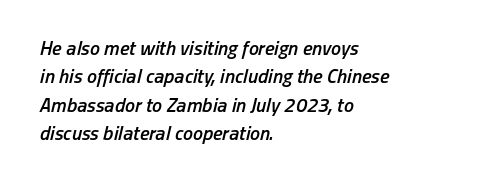
The image shows 20 px text type, italic (leaning right); set left-aligned, normal line spacing (1.42x), normal letter spacing, not underlined.
